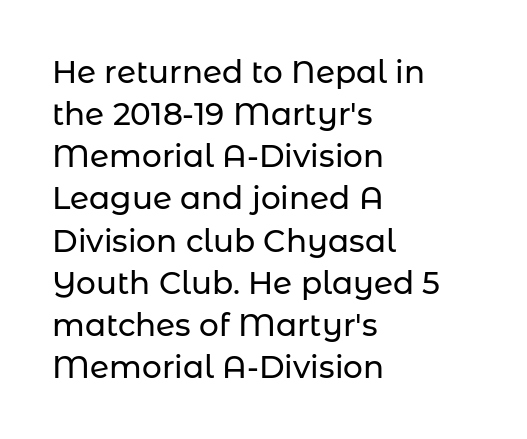
Tracking value appears to be zero — textbook default spacing. Honestly, there is no underline to notice here at all. Do the characters align in a grid? No, the font is proportional. All the whitespace from short lines collects on the right.
